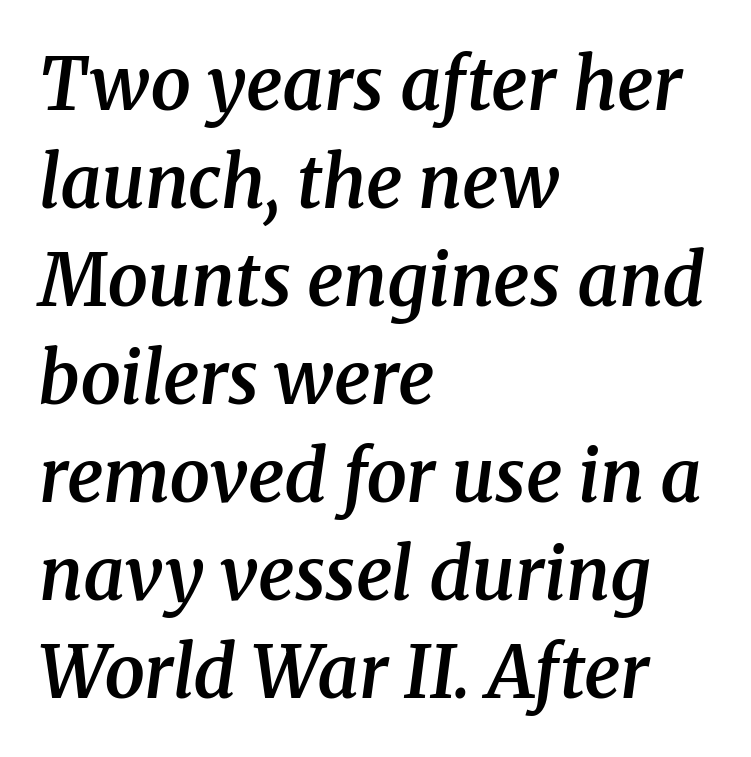
Q: Is the text bold? A: Semi-bold.
Q: Is the text italic (slanted)? A: Yes, it leans right by about 8 degrees.
Q: Is the typeface a serif or a sans-serif typeface? A: Serif.
Q: Is the text underlined? A: No.
Q: How is the paragraph aligned? A: Left-aligned.
Q: Is the spacing between letters normal or unusually wide? A: Normal.
Q: Is the spacing between lines tight, normal or loose? A: Normal.
Q: Width (condensed, normal, or wide)? A: Normal.
Q: Stroke contrast? A: Medium.
Q: x-height? A: Medium.
Q: Monospaced? A: No.
